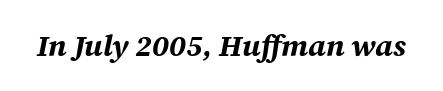
Check under the words: just untouched page. Varying glyph widths throughout — classic text-font behaviour. The specimen reads as italic at a glance. What weight is shown? A full bold with thick strokes.
